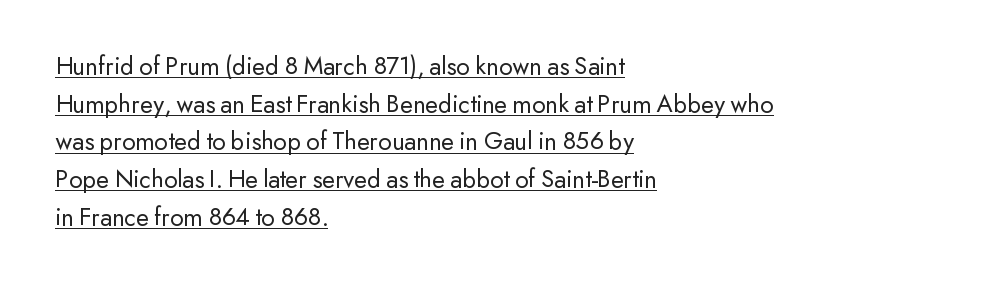
Line beginnings align vertically; line endings do not. What's the leading like? Ordinary, nothing unusual. The face used here is rendered with its standard letterfit. Caption: lettering with a line underneath. Notice how the stems are strictly vertical — no italics here.
